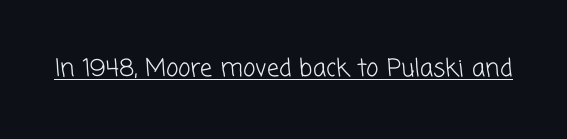
Q: Is the text bold? A: No.
Q: Is the text underlined? A: Yes.
Q: Is the spacing between letters normal or unusually wide? A: Normal.
